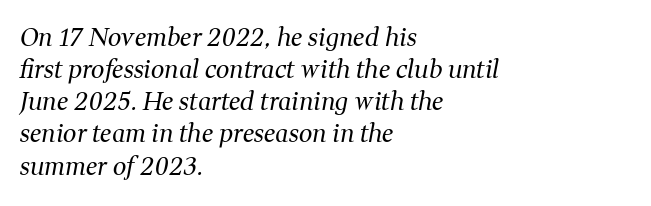
Q: Is the text bold? A: No.
Q: Is the text italic (slanted)? A: Yes, it leans right by about 11 degrees.
Q: Is the text underlined? A: No.
Q: How is the paragraph aligned? A: Left-aligned.
Q: Is the spacing between letters normal or unusually wide? A: Normal.
Q: Is the spacing between lines tight, normal or loose? A: Normal.
